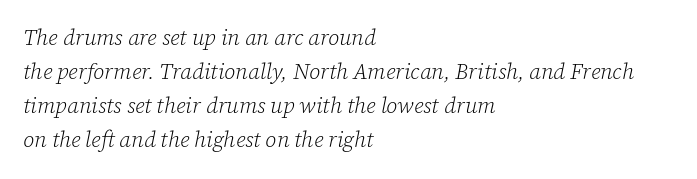
Nobody touched the tracking dial on this one. Normally led — the rows are evenly, conventionally spaced. Letters have the restrained weight of plain body copy at most. Does the copy run flush right? No — it runs flush left. Any mark beneath the type? The region is blank. Observe the lean: these are italic letterforms.
